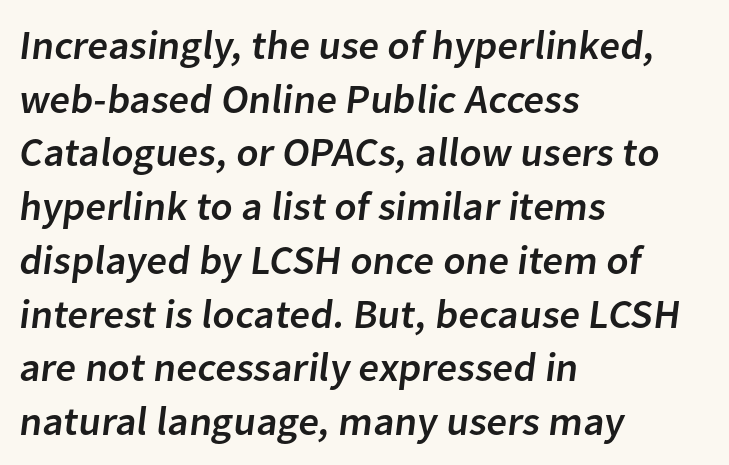
Think of a printed novel: that variable character pitch is what you see here. Short and long lines alike share a common starting point at left. The line texture is even and compact thanks to regular tracking. Examine the stroke ends and you'll find no serifs. What's the leading like? Ordinary, nothing unusual. The space directly below the letters is spotless.
